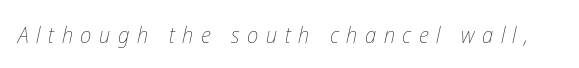
Ink coverage per letter is moderate at most. The face used here is rendered with a markedly widened letterfit. Observe the lean: these are italic letterforms. Descenders are the only things crossing below the line.
